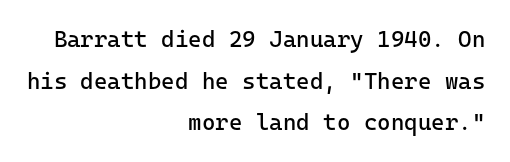
The image shows 23 px text type, upright; set right-aligned, line spacing 1.81x, normal letter spacing, not underlined.
